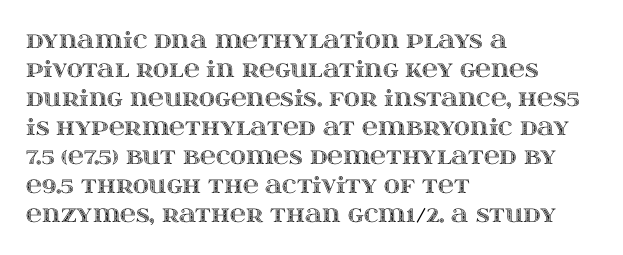
It's the straight-up-and-down kind of type. The horizontal fit of the characters is conventional and even. These lines are set flush left with a ragged right edge. Glance below the letters and you will spot only blank space.
